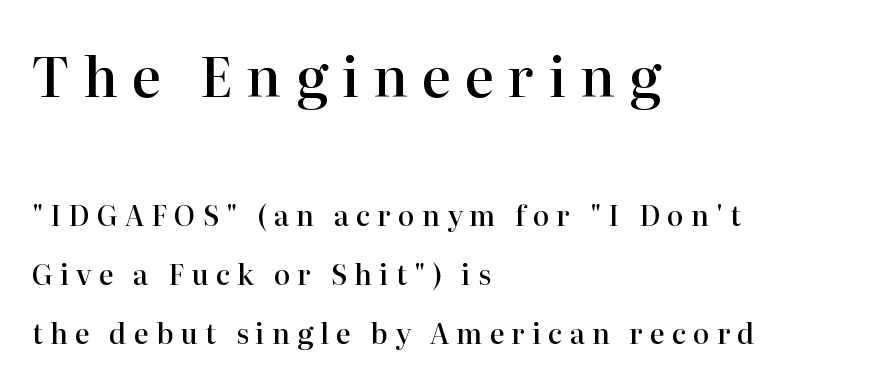
Characters remain perfectly vertical along every line. Underline: absent. Inter-character spacing is expanded well beyond the font's built-in metrics. Moderately thickened strokes mark this as semibold type. The passage shown stacks its lines with a broad gap.
